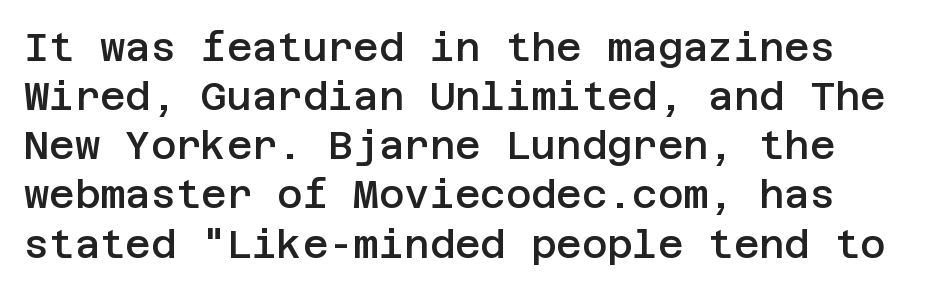
The image shows 39 px semibold sans-serif type, upright; set normal line spacing (1.26x), normal letter spacing, not underlined; low stroke contrast and a large x-height.
